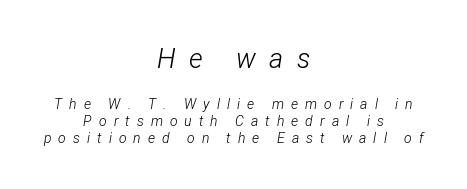
{"italic": "yes", "lean": "right", "slant_degrees": 12, "bold": "no", "underline": "no", "align": "center", "line_spacing_ratio": 1.2, "letter_spacing": "wide", "letter_spacing_em": 0.5, "larger_block": "first", "size_ratio": 1.93, "glyph_px": 27}
